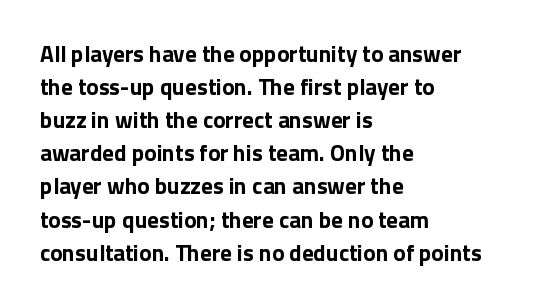
{"italic": "no", "bold": "yes", "underline": "no", "align": "left", "line_spacing": "normal", "line_spacing_ratio": 1.44, "letter_spacing": "normal", "letter_spacing_em": 0.0, "glyph_px": 23}
